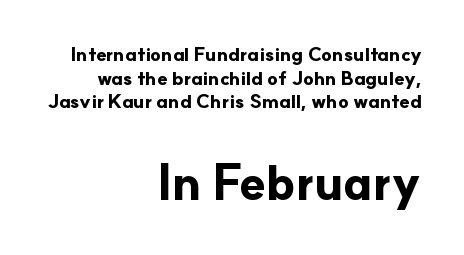
This rendering features lettering with no underline. Check where the strokes stop: nothing finishes them off — pure sans. Here the designer chose a conventional face with non-uniform glyph widths. Weight: bold. Casual observation: everything's shoved over to the right.
